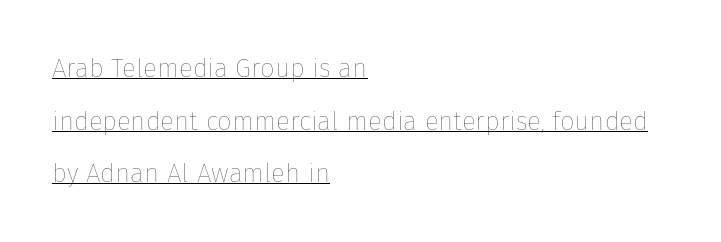
Q: Is the text bold? A: No.
Q: Is the text italic (slanted)? A: No, it is upright.
Q: Is the text underlined? A: Yes.
Q: How is the paragraph aligned? A: Left-aligned.
Q: Is the spacing between letters normal or unusually wide? A: Normal.
Q: Is the spacing between lines tight, normal or loose? A: Loose.
